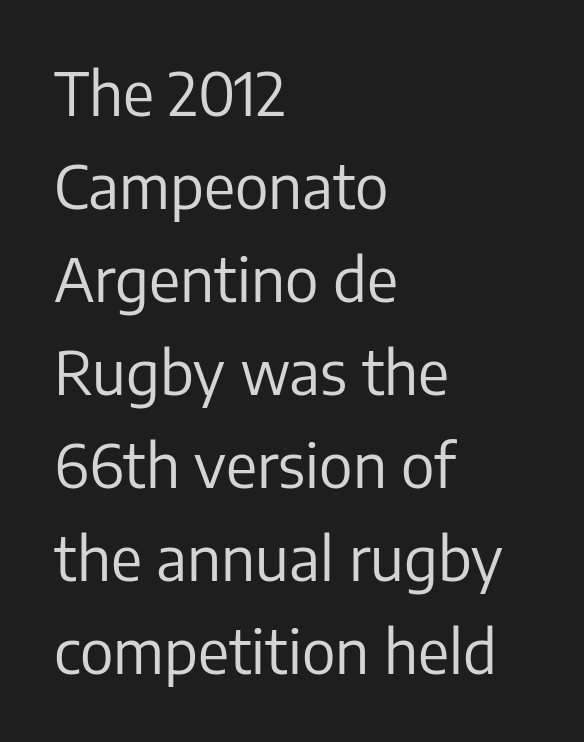
Lines of text with bare space underneath. Compared with typical paragraphs, the rows here are spaced about the same. Here the designer chose a conventional face with non-uniform glyph widths. If you drew a ruler down the left edge, every line would touch it. Vertical stems look standard width or narrower in stroke. The horizontal fit of the characters is conventional and even.
